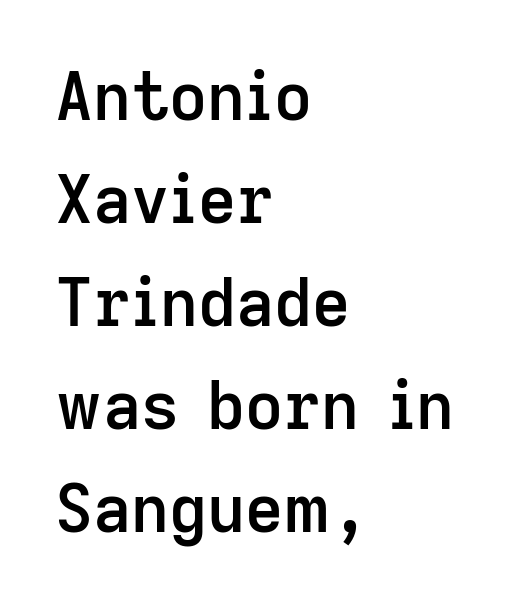
Does the copy run flush right? No — it runs flush left. Think of a printed novel: that variable character pitch is what you see here. Each glyph is drawn with semibold strokes, heavier than normal yet not fully bold. The type sits square on the baseline with zero lean. The passage shown is not underscored anywhere. Successive baselines arrive at the customary interval.
